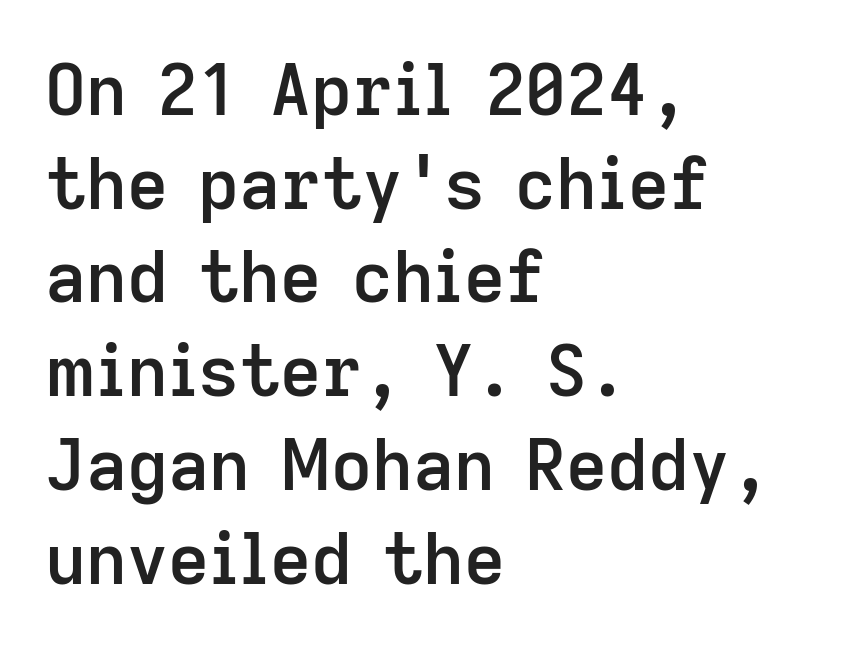
{"serif": "no", "italic": "no", "bold": "semi", "weight": "semibold", "width": "normal", "stroke_contrast": "low", "x_height": "medium", "monospaced": "no", "underline": "no", "align": "left", "line_spacing": "normal", "line_spacing_ratio": 1.32, "letter_spacing": "normal", "letter_spacing_em": 0.0, "glyph_px": 71}
